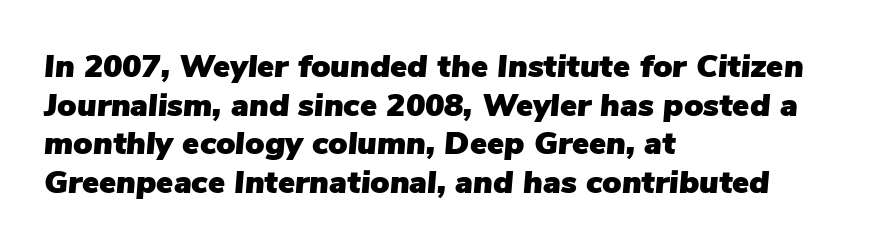
The image shows 32 px text type, italic (leaning right); set left-aligned, line spacing 1.21x, normal letter spacing, not underlined; low stroke contrast and a medium x-height.
